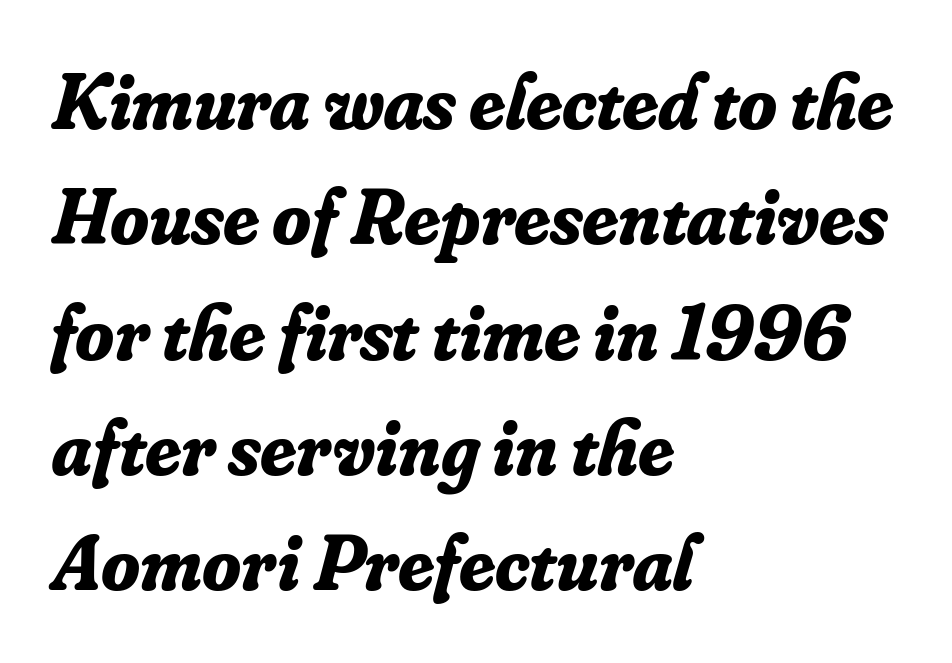
{"serif": "yes", "italic": "yes", "lean": "right", "slant_degrees": 16, "bold": "yes", "weight": "bold", "width": "normal", "stroke_contrast": "low", "x_height": "small", "monospaced": "no", "underline": "no", "align": "left", "line_spacing": "normal", "line_spacing_ratio": 1.46, "letter_spacing": "normal", "letter_spacing_em": 0.0, "glyph_px": 79}
